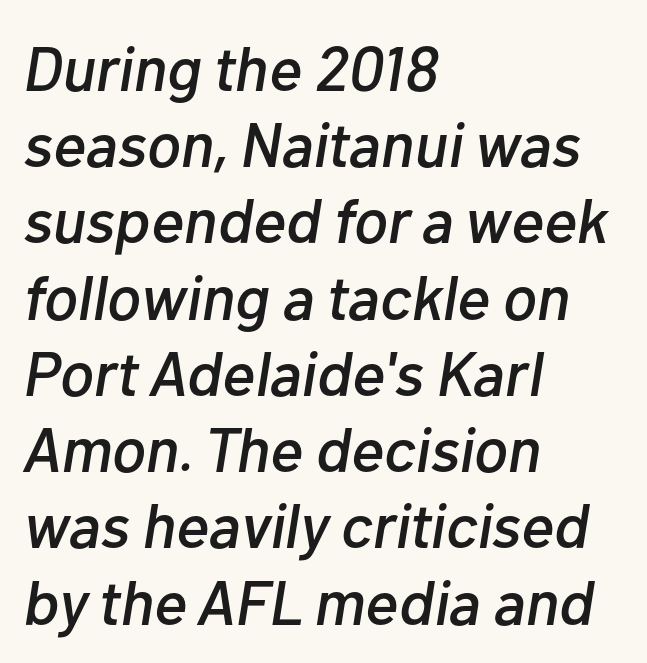
{"italic": "yes", "lean": "right", "slant_degrees": 10, "width": "normal", "stroke_contrast": "low", "x_height": "medium", "monospaced": "no", "underline": "no", "align": "left", "line_spacing_ratio": 1.21, "letter_spacing": "normal", "letter_spacing_em": 0.0, "glyph_px": 63}
